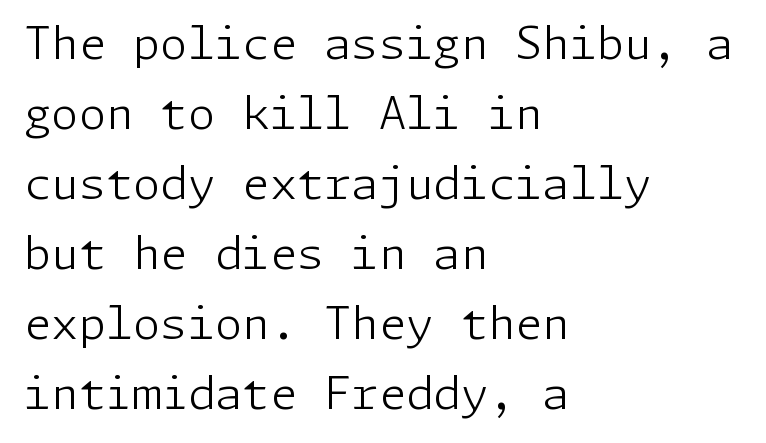
{"serif": "no", "italic": "no", "bold": "no", "weight": "light", "width": "normal", "stroke_contrast": "low", "x_height": "medium", "underline": "no", "align": "left", "line_spacing": "normal", "line_spacing_ratio": 1.59, "letter_spacing": "normal", "letter_spacing_em": 0.0, "glyph_px": 44}
